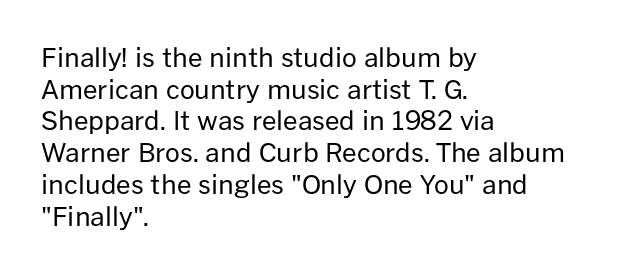
Nope, not italic — everything's standing straight. The font is comparable to plain body text, perhaps lighter. Inter-character spacing is left at the font's built-in metrics. The zone under the glyphs is completely vacant. These lines are set flush left with a ragged right edge.
